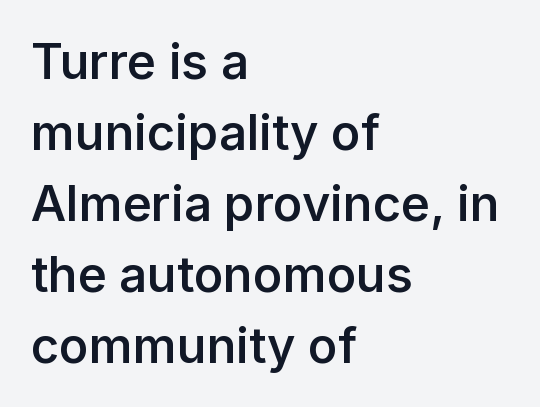
The image shows 49 px semibold sans-serif type, upright; set left-aligned, normal line spacing (1.45x), normal letter spacing, not underlined; low stroke contrast and a medium x-height.
